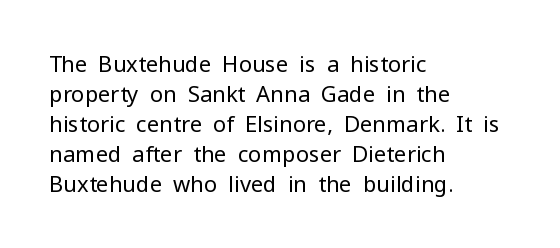
Reading down the column, the eye jumps a familiar distance to each next line. Left-aligned paragraph, ragged on the right. Check under the words: just untouched page. Nope, not italic — everything's standing straight.
